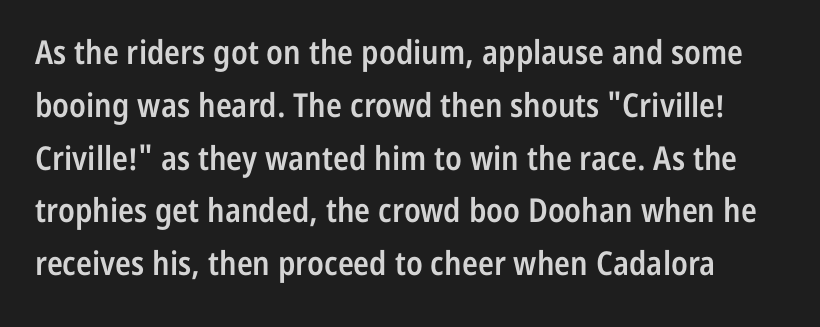
The image shows 33 px semibold, condensed sans-serif type, upright; set normal line spacing (1.6x), normal letter spacing, not underlined; low stroke contrast and a medium x-height.
